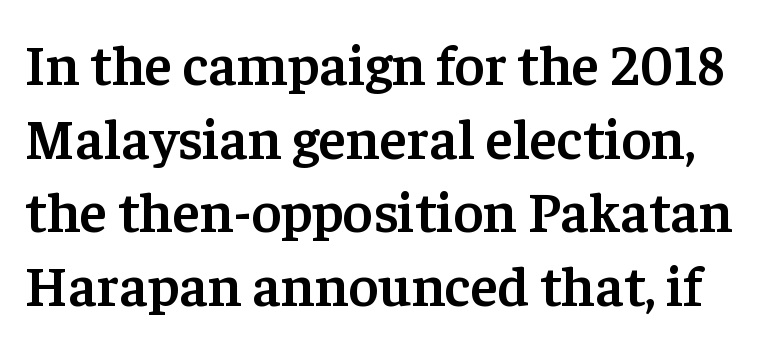
{"serif": "yes", "italic": "no", "bold": "semi", "weight": "semibold", "width": "normal", "stroke_contrast": "low", "x_height": "medium", "monospaced": "no", "underline": "no", "line_spacing": "normal", "line_spacing_ratio": 1.29, "letter_spacing": "normal", "letter_spacing_em": 0.0, "glyph_px": 57}
